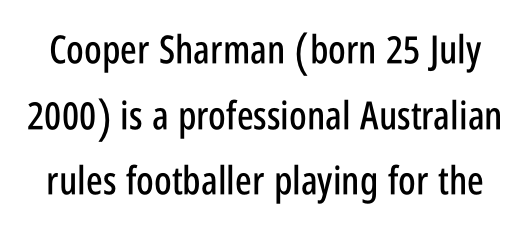
Q: Is the text italic (slanted)? A: No, it is upright.
Q: Is the typeface a serif or a sans-serif typeface? A: Sans-serif.
Q: Is the text underlined? A: No.
Q: Is the spacing between letters normal or unusually wide? A: Normal.
Q: Is the spacing between lines tight, normal or loose? A: Normal.
Q: Width (condensed, normal, or wide)? A: Condensed.
Q: Stroke contrast? A: Low.
Q: x-height? A: Large.
Q: Monospaced? A: No.
